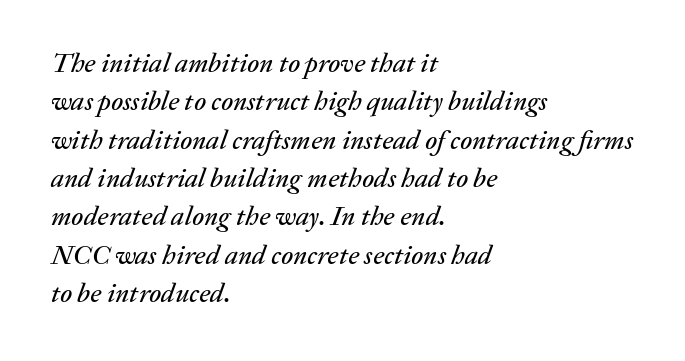
{"italic": "yes", "lean": "right", "slant_degrees": 20, "underline": "no", "align": "left", "line_spacing": "normal", "line_spacing_ratio": 1.42, "letter_spacing": "normal", "letter_spacing_em": 0.0, "glyph_px": 27}
